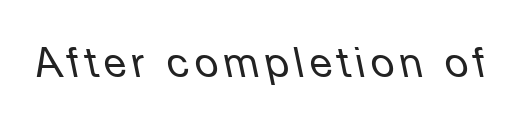
The image shows 41 px regular-weight type, italic (leaning left); set not underlined; low stroke contrast and a medium x-height.
